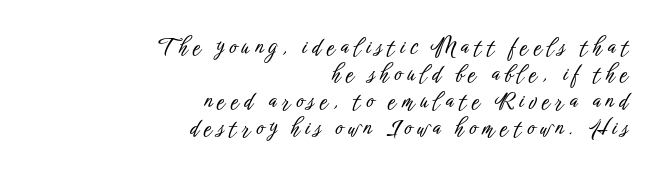
{"underline": "no", "align": "right", "line_spacing_ratio": 1.22, "letter_spacing": "wide", "letter_spacing_em": 0.25, "glyph_px": 22}
